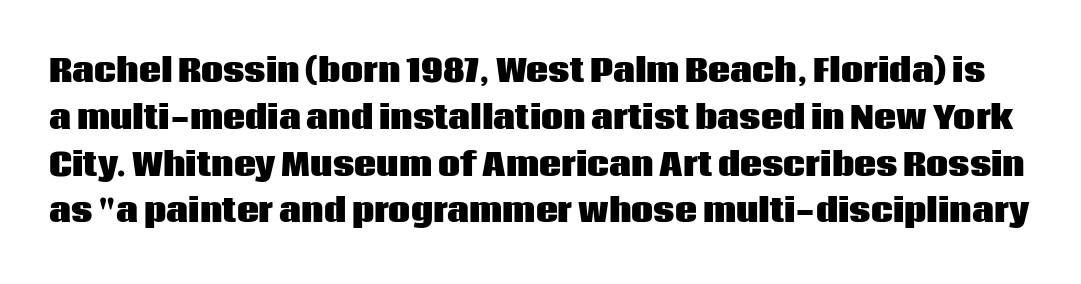
A clean baseline with only descenders dipping below it. You can tell it's not italic because the verticals are truly vertical. These lines are rendered in a variable-pitch font. Check where the strokes stop: nothing finishes them off — pure sans. The lines sit at an ordinary, default distance from one another. Short note: letters normally spaced.
